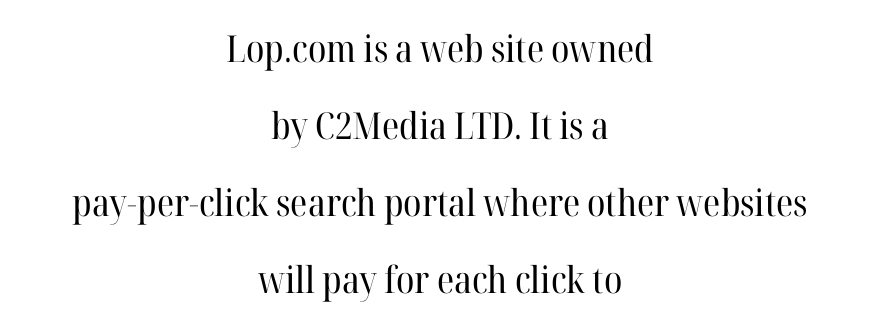
The leading is generous, giving the passage an open texture. Do the characters align in a grid? No, the font is proportional. Classification — serif. Each stroke keeps to a modest, everyday thickness or less. The string is rendered with underlining switched off. The horizontal fit of the characters is conventional and even.
